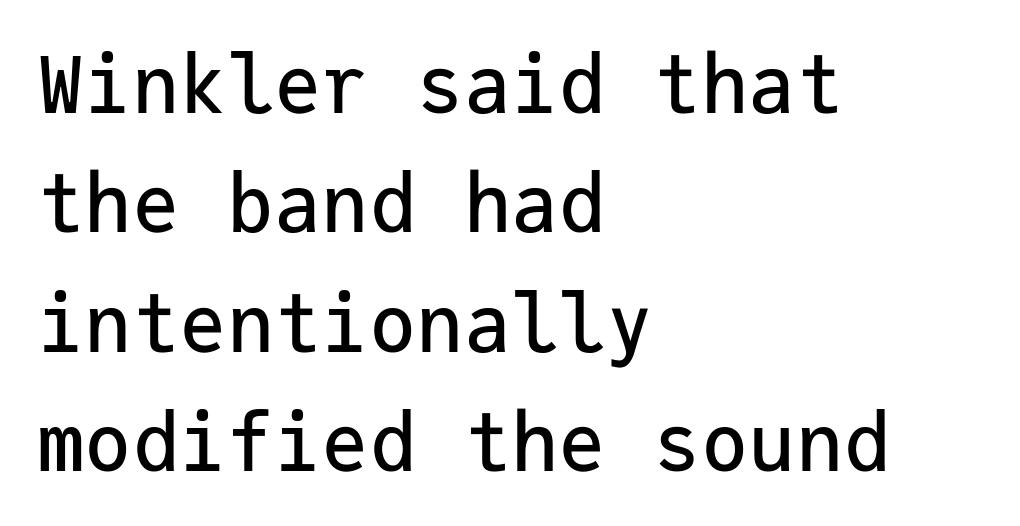
{"serif": "no", "italic": "no", "width": "normal", "stroke_contrast": "low", "x_height": "medium", "monospaced": "yes", "underline": "no", "align": "left", "line_spacing": "normal", "line_spacing_ratio": 1.51, "letter_spacing": "normal", "letter_spacing_em": 0.0, "glyph_px": 79}
